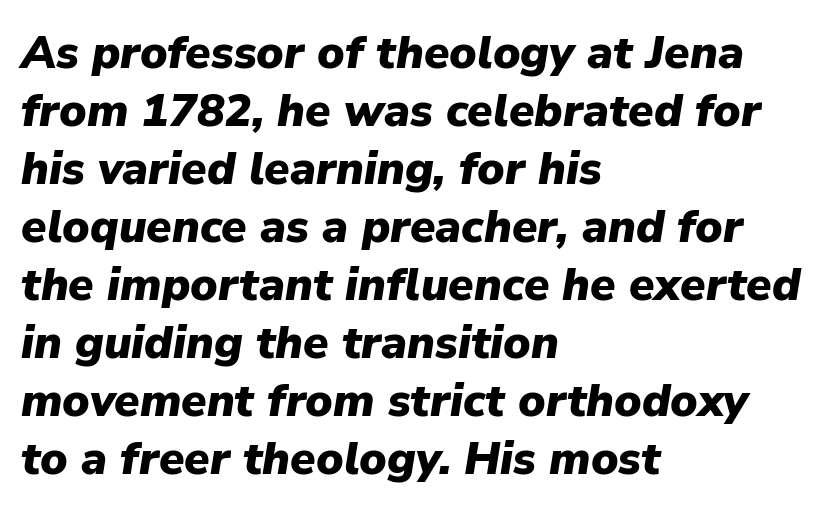
{"italic": "yes", "lean": "right", "slant_degrees": 9, "bold": "yes", "weight": "heavy", "width": "normal", "stroke_contrast": "low", "x_height": "medium", "monospaced": "no", "underline": "no", "align": "left", "line_spacing": "normal", "line_spacing_ratio": 1.26, "letter_spacing": "normal", "letter_spacing_em": 0.0, "glyph_px": 46}
